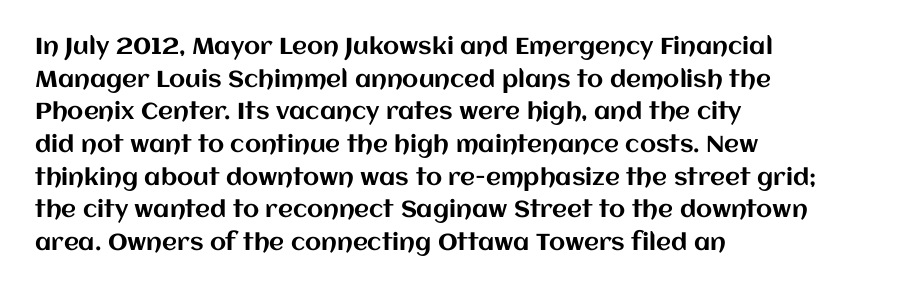
Q: Is the text italic (slanted)? A: No, it is upright.
Q: Is the text underlined? A: No.
Q: How is the paragraph aligned? A: Left-aligned.
Q: Is the spacing between letters normal or unusually wide? A: Normal.
Q: Is the spacing between lines tight, normal or loose? A: Normal.
